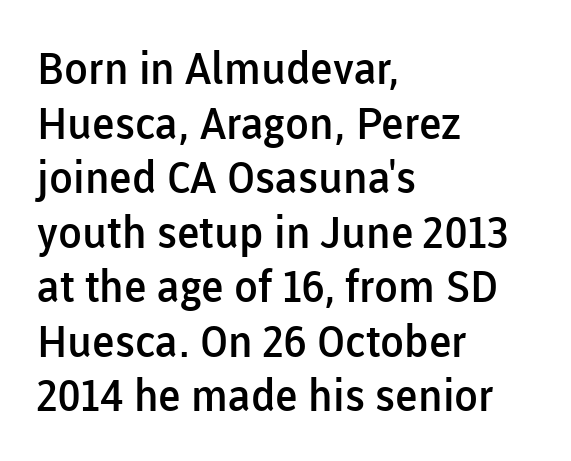
Classification — sans serif. A typesetter would call this proportional, since set widths differ per character. Every row of glyphs begins at an identical x-position on the left. Is the letter spacing exaggerated? No — it looks like the ordinary default. Posture: straight, roman, zero tilt. The baseline area is clear.
